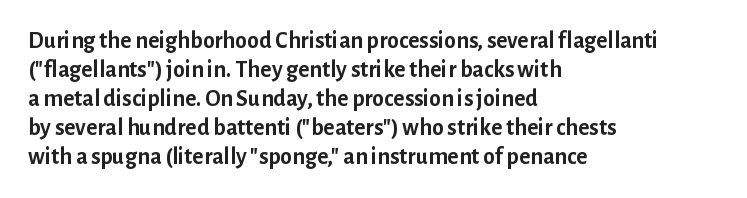
{"italic": "no", "bold": "yes", "underline": "no", "align": "left", "line_spacing_ratio": 1.21, "letter_spacing": "normal", "letter_spacing_em": 0.0, "glyph_px": 24}
